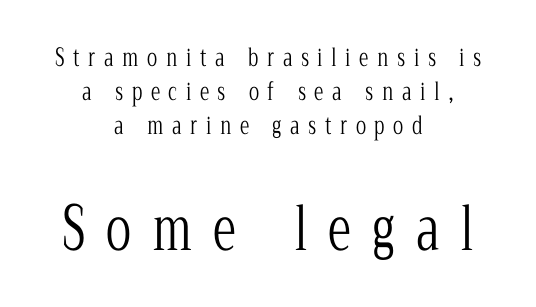
The image shows 59 px light, condensed serif type, upright; set centered, normal line spacing (1.41x), unusually wide letter spacing (+0.36 em), not underlined; the second (bottom) block is 2.46x larger; low stroke contrast and a medium x-height.
